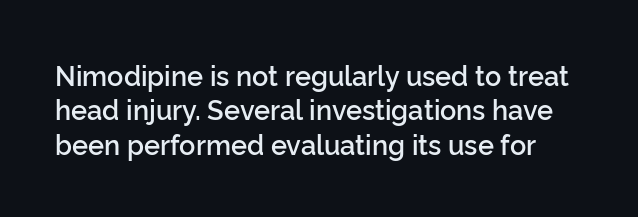
{"italic": "no", "bold": "semi", "underline": "no", "line_spacing": "normal", "line_spacing_ratio": 1.27, "letter_spacing": "normal", "letter_spacing_em": 0.0, "glyph_px": 27}
